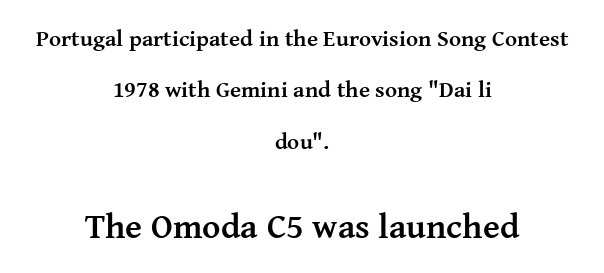
The image shows 35 px semibold serif type, upright; set centered, loose line spacing (2.23x), normal letter spacing, not underlined; the second (bottom) block is 1.52x larger; medium stroke contrast and a medium x-height.
